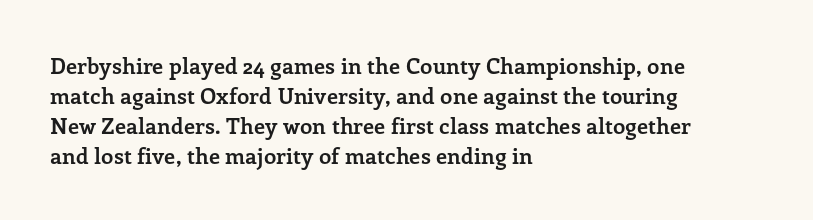
Q: Is the text bold? A: Yes.
Q: Is the text italic (slanted)? A: No, it is upright.
Q: Is the text underlined? A: No.
Q: How is the paragraph aligned? A: Left-aligned.
Q: Is the spacing between letters normal or unusually wide? A: Normal.
Q: Is the spacing between lines tight, normal or loose? A: Normal.
